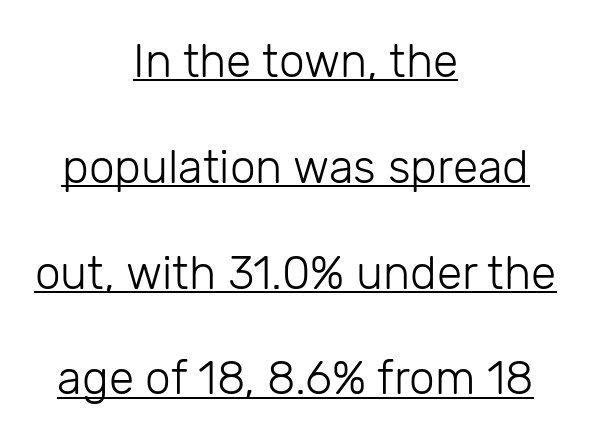
{"serif": "no", "italic": "no", "bold": "no", "weight": "light", "width": "normal", "stroke_contrast": "low", "x_height": "medium", "monospaced": "no", "underline": "yes", "align": "center", "line_spacing": "loose", "line_spacing_ratio": 2.3, "letter_spacing": "normal", "letter_spacing_em": 0.0, "glyph_px": 46}
